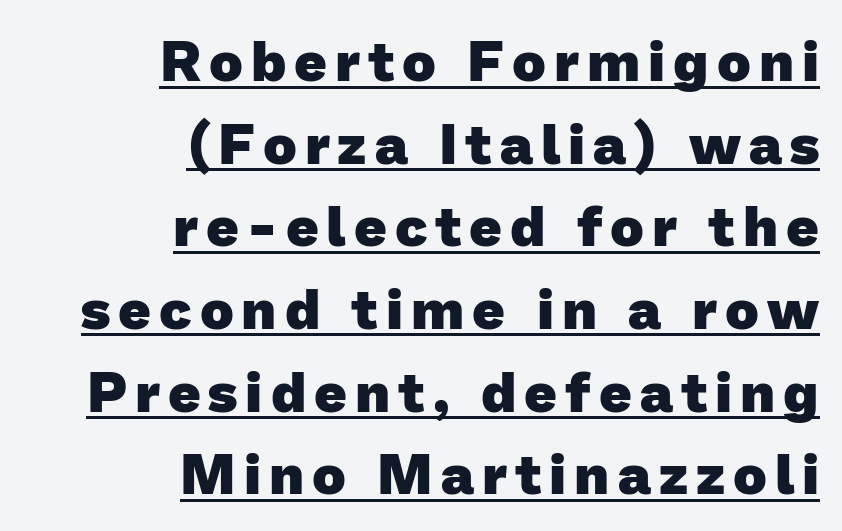
{"serif": "no", "bold": "yes", "weight": "heavy", "width": "normal", "stroke_contrast": "low", "x_height": "medium", "monospaced": "no", "underline": "yes", "align": "right", "line_spacing": "normal", "line_spacing_ratio": 1.45, "glyph_px": 57}
